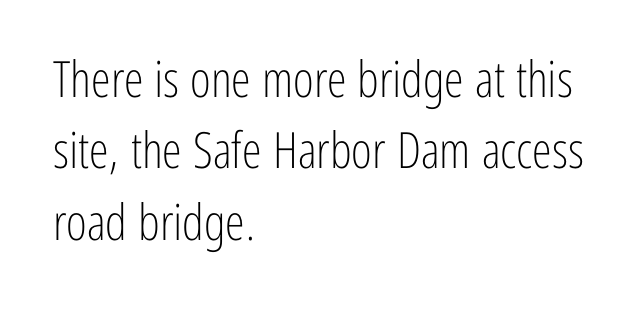
Q: Is the text bold? A: No.
Q: Is the text italic (slanted)? A: No, it is upright.
Q: Is the typeface a serif or a sans-serif typeface? A: Sans-serif.
Q: Is the text underlined? A: No.
Q: How is the paragraph aligned? A: Left-aligned.
Q: Is the spacing between letters normal or unusually wide? A: Normal.
Q: Is the spacing between lines tight, normal or loose? A: Normal.
Q: Width (condensed, normal, or wide)? A: Condensed.
Q: Stroke contrast? A: Low.
Q: x-height? A: Medium.
Q: Monospaced? A: No.
